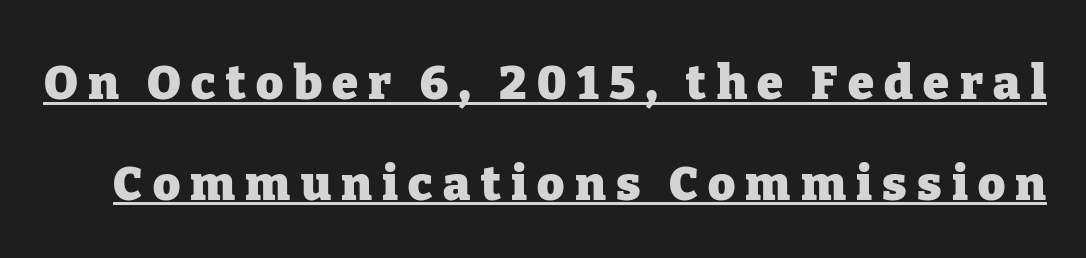
{"serif": "yes", "italic": "no", "bold": "yes", "weight": "heavy", "width": "normal", "stroke_contrast": "low", "x_height": "medium", "monospaced": "no", "underline": "yes", "line_spacing": "loose", "line_spacing_ratio": 2.14, "letter_spacing": "wide", "letter_spacing_em": 0.22, "glyph_px": 47}
